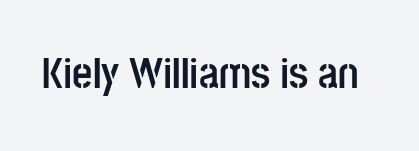
The image shows 44 px semibold, condensed sans-serif type, upright; set normal letter spacing, not underlined; low stroke contrast and a large x-height.
